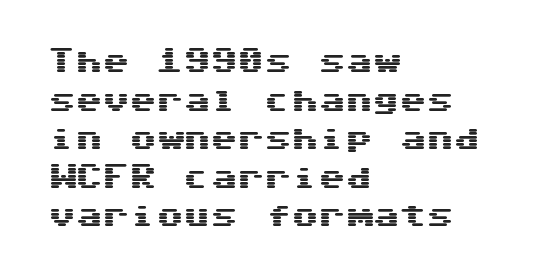
Tracking value appears to be zero — textbook default spacing. The font's upright variant was chosen for this text. Alignment: flush left. Rows of type keep a routine distance in the vertical direction. This rendering features lettering with no underline.
